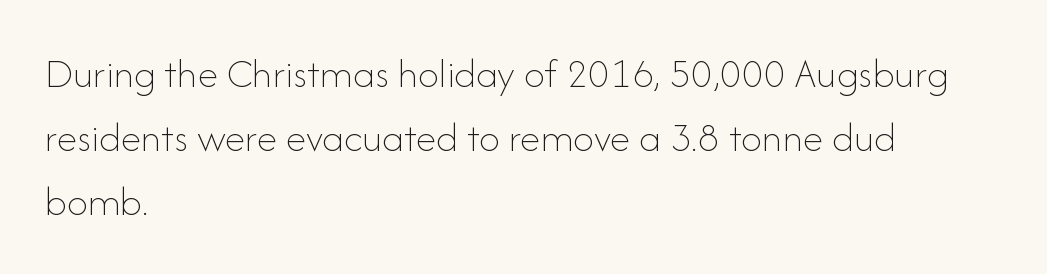
The image shows 42 px thin type, upright; set left-aligned, normal line spacing (1.52x), normal letter spacing, not underlined; low stroke contrast and a small x-height.
